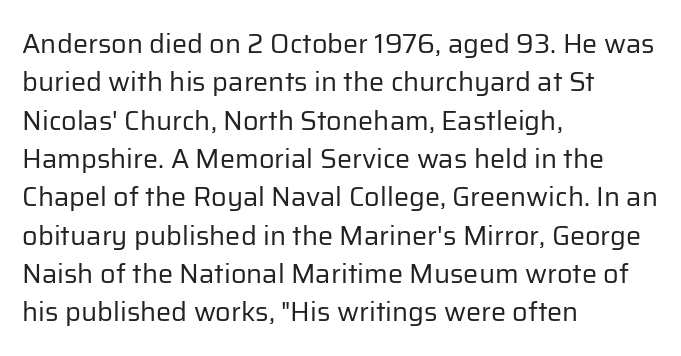
Q: Is the text bold? A: No.
Q: Is the text italic (slanted)? A: No, it is upright.
Q: Is the text underlined? A: No.
Q: How is the paragraph aligned? A: Left-aligned.
Q: Is the spacing between letters normal or unusually wide? A: Normal.
Q: Is the spacing between lines tight, normal or loose? A: Normal.
